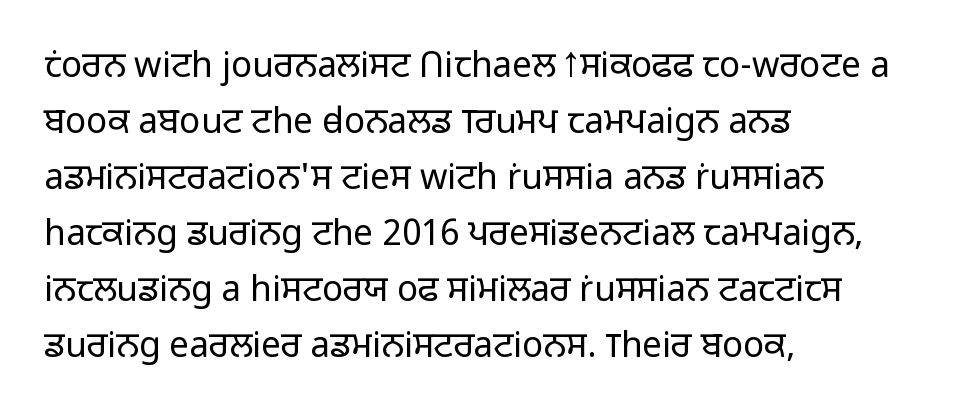
{"serif": "no", "italic": "no", "bold": "no", "weight": "light", "width": "normal", "stroke_contrast": "low", "x_height": "medium", "monospaced": "no", "underline": "no", "align": "left", "line_spacing": "normal", "line_spacing_ratio": 1.6, "letter_spacing": "normal", "letter_spacing_em": 0.0, "glyph_px": 35}
